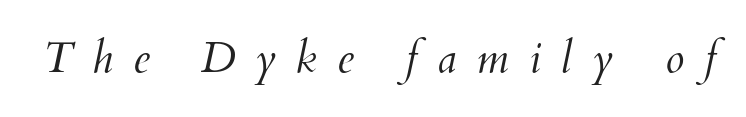
The text carries the slant typical of an italic or oblique font. The gaps between neighbouring characters are conspicuously large. The letters advance in unequal steps, a hallmark of proportional type. A clean baseline with only descenders dipping below it.
